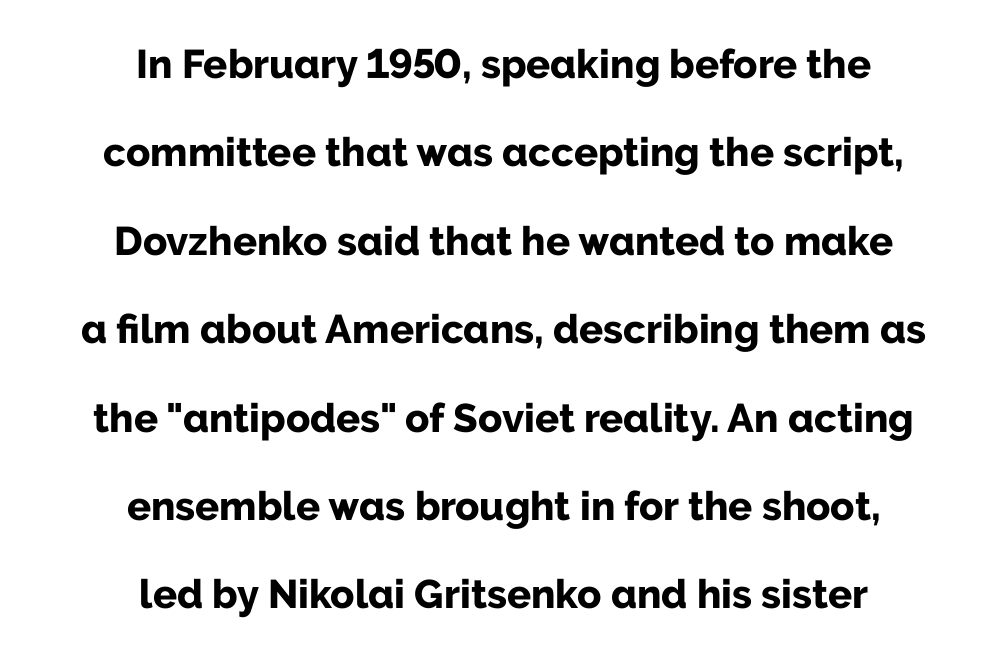
The image shows 40 px bold sans-serif type, upright; set centered, loose line spacing (2.21x), normal letter spacing, not underlined; low stroke contrast and a medium x-height.
